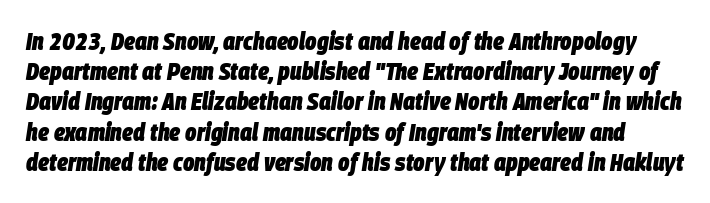
Q: Is the text bold? A: Yes.
Q: Is the text italic (slanted)? A: Yes, it leans right by about 9 degrees.
Q: Is the text underlined? A: No.
Q: Is the spacing between letters normal or unusually wide? A: Normal.
Q: Is the spacing between lines tight, normal or loose? A: Normal.
